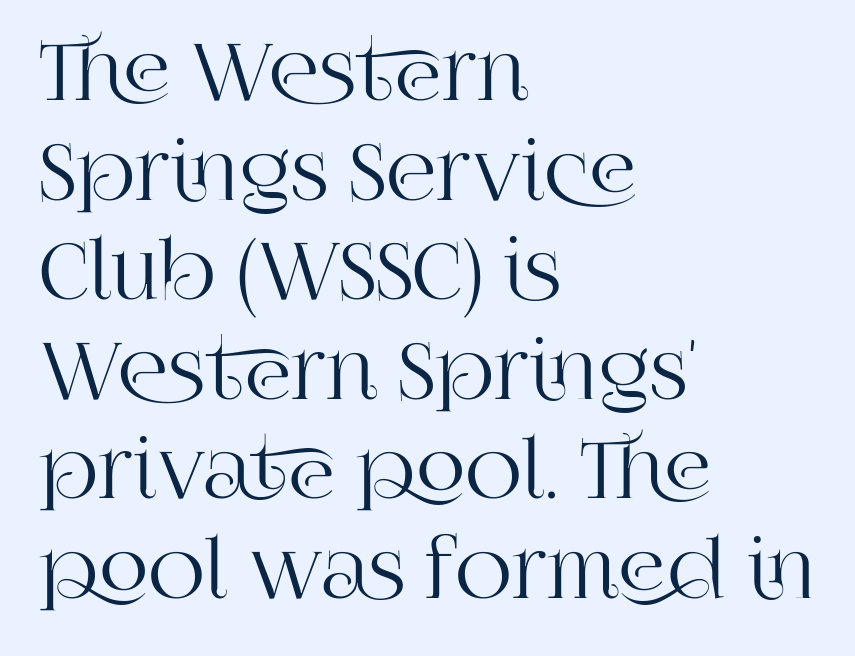
Tracking value appears to be zero — textbook default spacing. The rendering uses a moderate line-height, typical for paragraphs. Notice how the stems are strictly vertical — no italics here. Leftover space on each line is placed entirely after the last word. Think of a printed novel: that variable character pitch is what you see here. Lines of text with bare space underneath.
